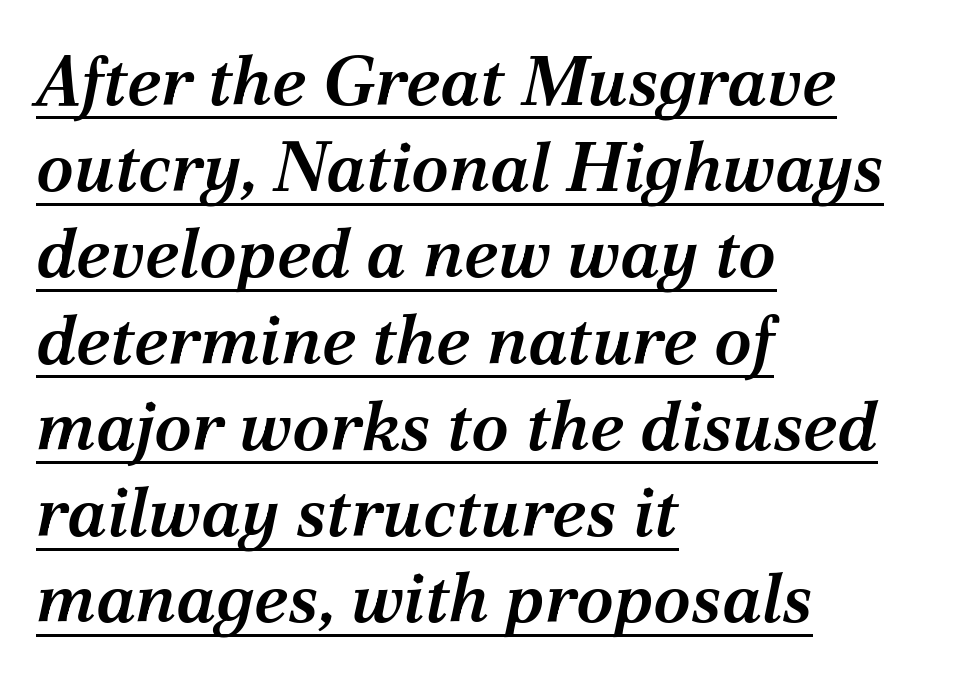
Q: Is the text bold? A: Semi-bold.
Q: Is the text italic (slanted)? A: Yes, it leans right by about 12 degrees.
Q: Is the typeface a serif or a sans-serif typeface? A: Serif.
Q: Is the text underlined? A: Yes.
Q: How is the paragraph aligned? A: Left-aligned.
Q: Is the spacing between letters normal or unusually wide? A: Normal.
Q: Is the spacing between lines tight, normal or loose? A: Normal.
Q: Width (condensed, normal, or wide)? A: Normal.
Q: Stroke contrast? A: Medium.
Q: x-height? A: Medium.
Q: Monospaced? A: No.
